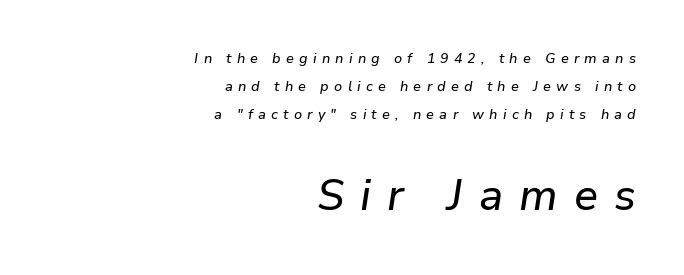
The tracking reads as deliberately expanded to a designer's eye. Look at the glyph heights: the lower group is clearly the bigger setting. If you measured baseline to baseline, you'd find a long distance. Tall strokes in this sample are angled rather than plumb. Do the characters align in a grid? No, the font is proportional. The passage is arranged like a letterhead date or caption credit — flush right.
